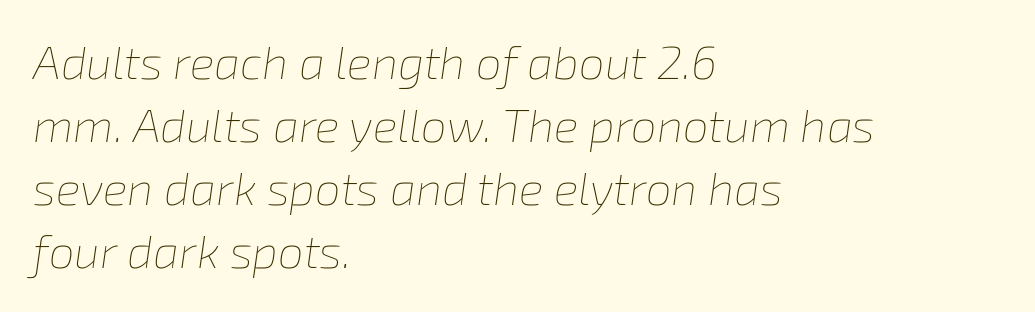
The image shows 46 px thin type, italic (leaning right); set left-aligned, normal line spacing (1.37x), normal letter spacing, not underlined; low stroke contrast and a medium x-height.
